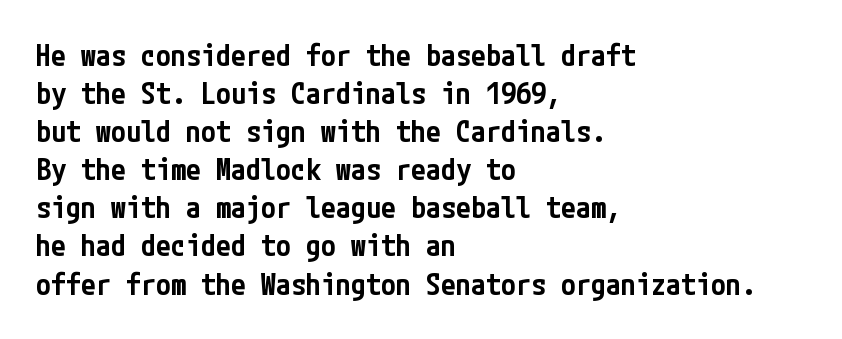
Characters follow at the spacing the type designer built in. Letters rest on an invisible, unmarked baseline. Posture: vertical. Layout note: lines flush left. Does the type have serifs? No, each stem ends abruptly.
